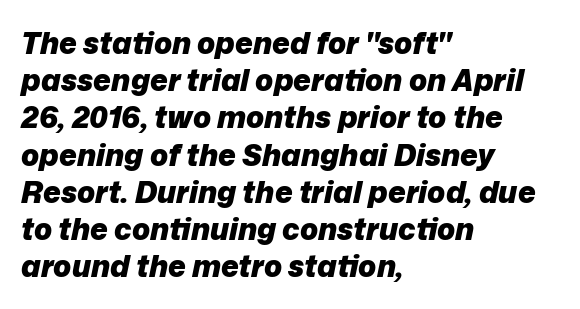
Q: Is the text bold? A: Yes.
Q: Is the text italic (slanted)? A: Yes, it leans right by about 12 degrees.
Q: Is the text underlined? A: No.
Q: How is the paragraph aligned? A: Left-aligned.
Q: Is the spacing between letters normal or unusually wide? A: Normal.
Q: Width (condensed, normal, or wide)? A: Normal.
Q: Stroke contrast? A: Low.
Q: x-height? A: Medium.
Q: Monospaced? A: No.
